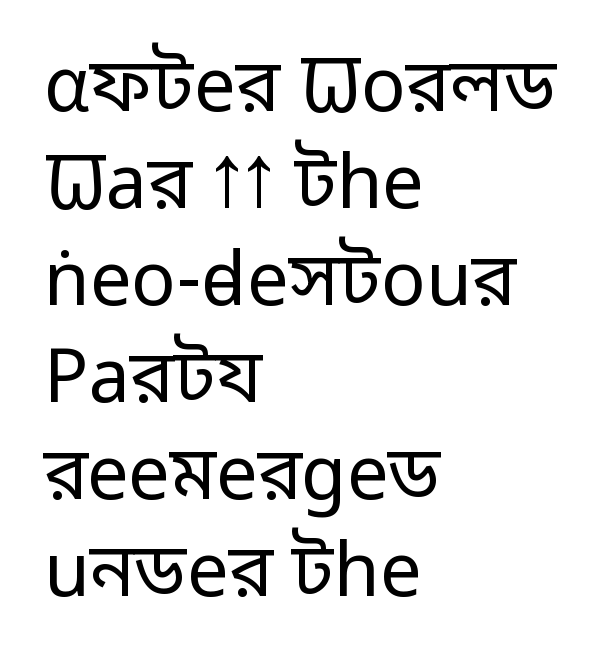
Q: Is the text bold? A: No.
Q: Is the text italic (slanted)? A: No, it is upright.
Q: Is the typeface a serif or a sans-serif typeface? A: Sans-serif.
Q: Is the text underlined? A: No.
Q: How is the paragraph aligned? A: Left-aligned.
Q: Is the spacing between letters normal or unusually wide? A: Normal.
Q: Is the spacing between lines tight, normal or loose? A: Normal.
Q: Width (condensed, normal, or wide)? A: Normal.
Q: Stroke contrast? A: Low.
Q: x-height? A: Medium.
Q: Monospaced? A: No.
